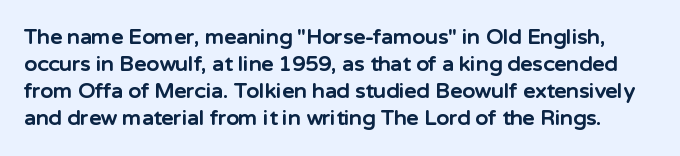
{"italic": "no", "bold": "yes", "underline": "no", "line_spacing": "normal", "line_spacing_ratio": 1.29, "letter_spacing": "normal", "letter_spacing_em": 0.0, "glyph_px": 21}
